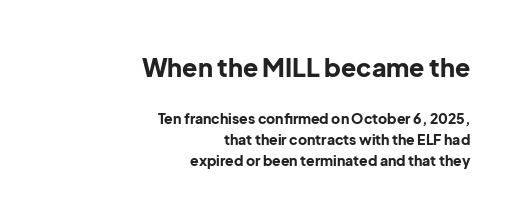
Q: Is the text bold? A: Yes.
Q: Is the text italic (slanted)? A: No, it is upright.
Q: Is the text underlined? A: No.
Q: How is the paragraph aligned? A: Right-aligned.
Q: Is the spacing between letters normal or unusually wide? A: Normal.
Q: Is the spacing between lines tight, normal or loose? A: Normal.
Q: Which block of text is set in a larger size, the first (top) or the second (bottom)? A: The first (top) one.
